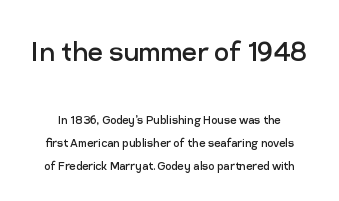
Words float on clear page, feet unadorned. Is there much room between lines? A standard amount, neither cramped nor airy. Honestly, the letter spacing is just normal — you wouldn't notice it. Classification — sans serif. In this sample the first text group is rendered at the bigger scale.
